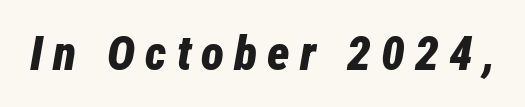
Here the designer chose a conventional face with non-uniform glyph widths. Look at the stroke-to-counter ratio: heavy, a bold. The words here are not underlined. You can tell it's italic because the verticals aren't actually vertical. Tracking value appears strongly positive — letters spread wide.
